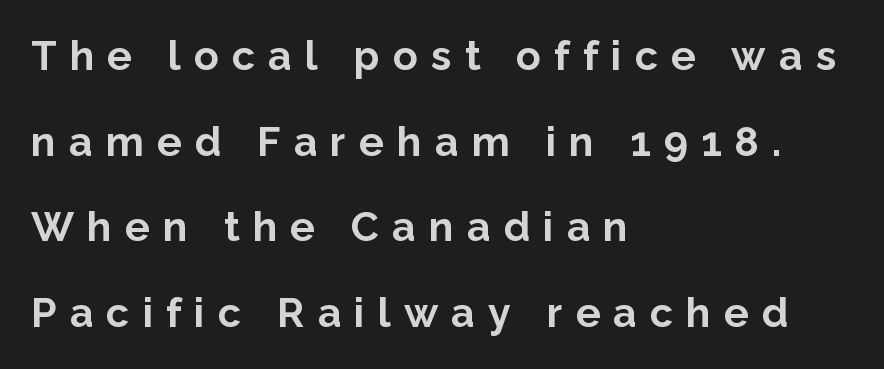
Q: Is the text bold? A: Yes.
Q: Is the text italic (slanted)? A: No, it is upright.
Q: Is the typeface a serif or a sans-serif typeface? A: Sans-serif.
Q: Is the text underlined? A: No.
Q: How is the paragraph aligned? A: Left-aligned.
Q: Is the spacing between letters normal or unusually wide? A: Unusually wide.
Q: Is the spacing between lines tight, normal or loose? A: Loose.
Q: Width (condensed, normal, or wide)? A: Normal.
Q: Stroke contrast? A: Low.
Q: x-height? A: Medium.
Q: Monospaced? A: No.
